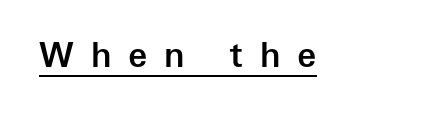
Character widths vary here, with narrow letters taking less room than wide ones. Decoration check: the copy is underlined. Serifs: no, the terminals of the letterforms are clean. The line texture is sparse and dotted thanks to wide tracking. Every character sits straight up, as roman type does.
